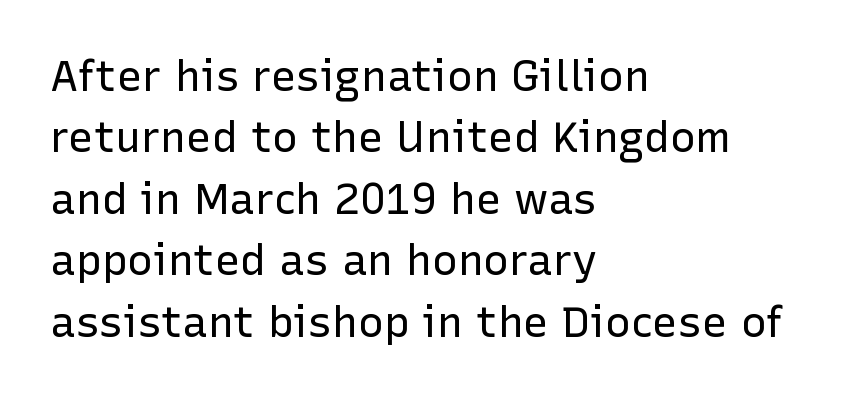
Q: Is the text bold? A: No.
Q: Is the text italic (slanted)? A: No, it is upright.
Q: Is the typeface a serif or a sans-serif typeface? A: Sans-serif.
Q: Is the text underlined? A: No.
Q: How is the paragraph aligned? A: Left-aligned.
Q: Is the spacing between letters normal or unusually wide? A: Normal.
Q: Is the spacing between lines tight, normal or loose? A: Normal.
Q: Width (condensed, normal, or wide)? A: Normal.
Q: Stroke contrast? A: Low.
Q: x-height? A: Medium.
Q: Monospaced? A: No.
